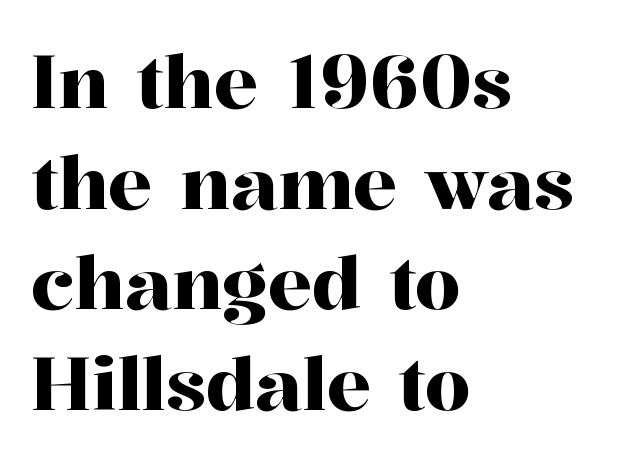
Letterform terminals end in serifs throughout the passage. A normal amount of white space separates one row of letters from the next. These lines are rendered in a variable-pitch font. Notice how the passage keeps a crisp vertical edge on the left only. Posture: straight, roman, zero tilt. What stands out about the letter spacing? Nothing — it is the standard amount.
